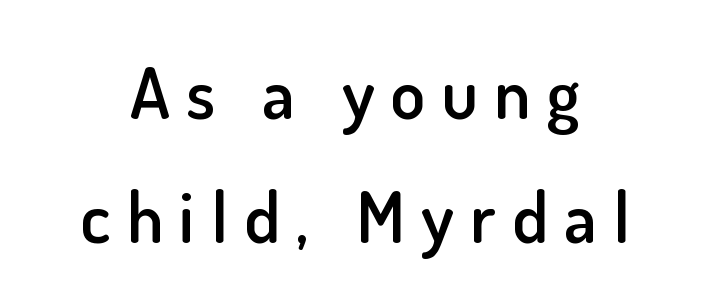
{"serif": "no", "italic": "no", "bold": "semi", "weight": "semibold", "width": "normal", "stroke_contrast": "low", "x_height": "small", "monospaced": "no", "underline": "no", "align": "center", "line_spacing_ratio": 1.75, "letter_spacing": "wide", "letter_spacing_em": 0.23, "glyph_px": 71}
